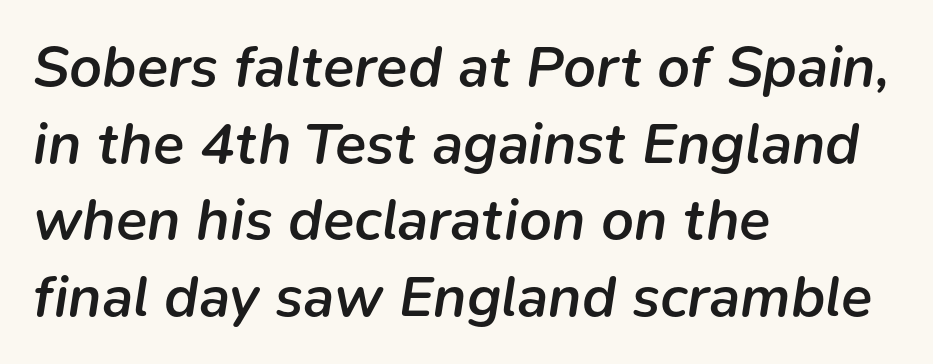
The image shows 58 px semibold type, italic (leaning right); set left-aligned, normal line spacing (1.32x), normal letter spacing, not underlined; low stroke contrast and a medium x-height.
